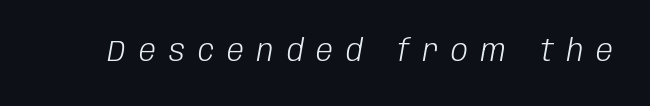
Here the designer chose a conventional face with non-uniform glyph widths. The space directly below the letters is spotless. Bold? No — there's no thickening of the strokes. The rendering applies a slant to the glyphs. The type is letterspaced generously, with wide tracking.
